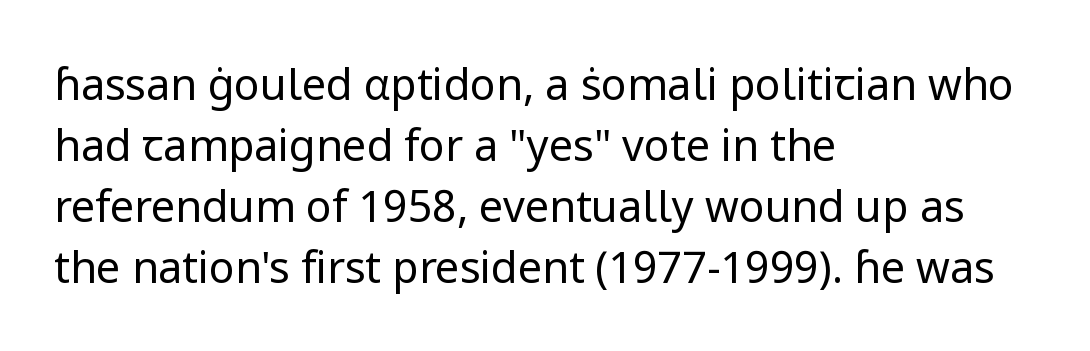
No extra tracking has been applied to these lines. All the whitespace from short lines collects on the right. Lines of text with bare space underneath. Letters have the restrained weight of plain body copy at most.
